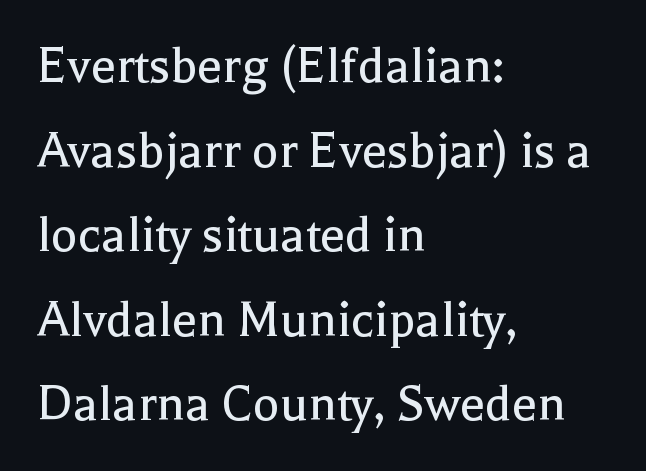
{"serif": "yes", "italic": "no", "bold": "no", "weight": "regular", "width": "normal", "x_height": "medium", "monospaced": "no", "underline": "no", "align": "left", "line_spacing": "normal", "line_spacing_ratio": 1.51, "letter_spacing": "normal", "letter_spacing_em": 0.0, "glyph_px": 56}
